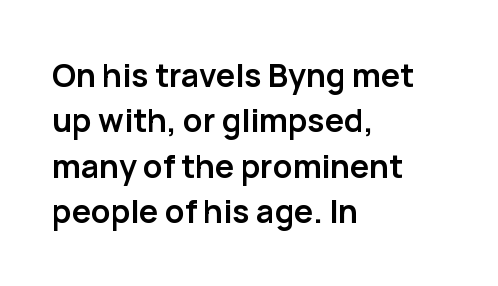
The image shows 32 px semibold sans-serif type, upright; set left-aligned, normal line spacing (1.42x), normal letter spacing, not underlined; low stroke contrast and a medium x-height.
